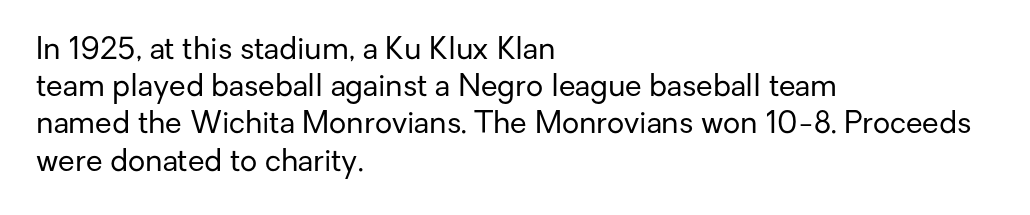
The image shows 30 px regular-weight sans-serif type, upright; set left-aligned, line spacing 1.24x, normal letter spacing, not underlined; low stroke contrast and a medium x-height.
